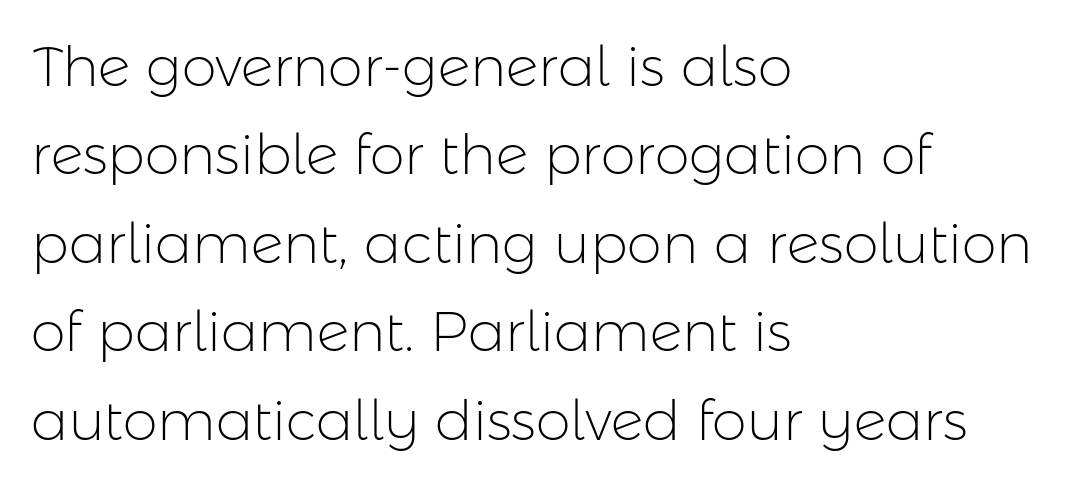
Line spacing here is normal. Upright lettering throughout. Rule under the text: the space is simply empty. The font family rendered here belongs to the sans-serif group. Spacing verdict: proportional, widths tailored to each character. The cut favours lightness, reaching ordinary text weight at its darkest.
